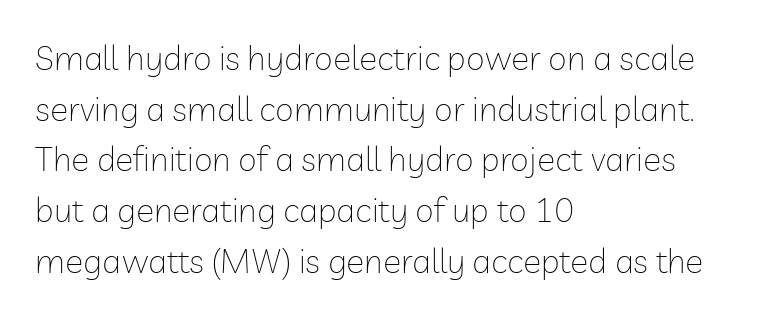
{"serif": "no", "italic": "no", "bold": "no", "weight": "thin", "width": "normal", "stroke_contrast": "low", "x_height": "medium", "monospaced": "no", "underline": "no", "align": "left", "line_spacing": "normal", "line_spacing_ratio": 1.49, "letter_spacing": "normal", "letter_spacing_em": 0.0, "glyph_px": 34}
